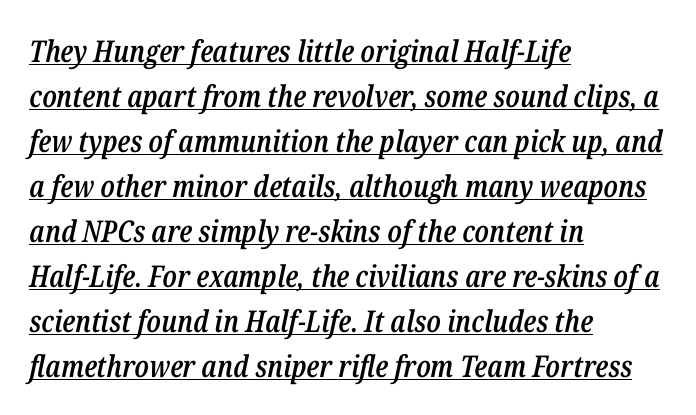
Varying glyph widths throughout — classic text-font behaviour. Honestly, the letter spacing is just normal — you wouldn't notice it. Bold? Not quite — semibold, heavier than regular but stopping short. Which margin do the lines hug? The left one — the right edge is uneven. This sample uses an oblique cut, with every glyph tilted off the vertical.
